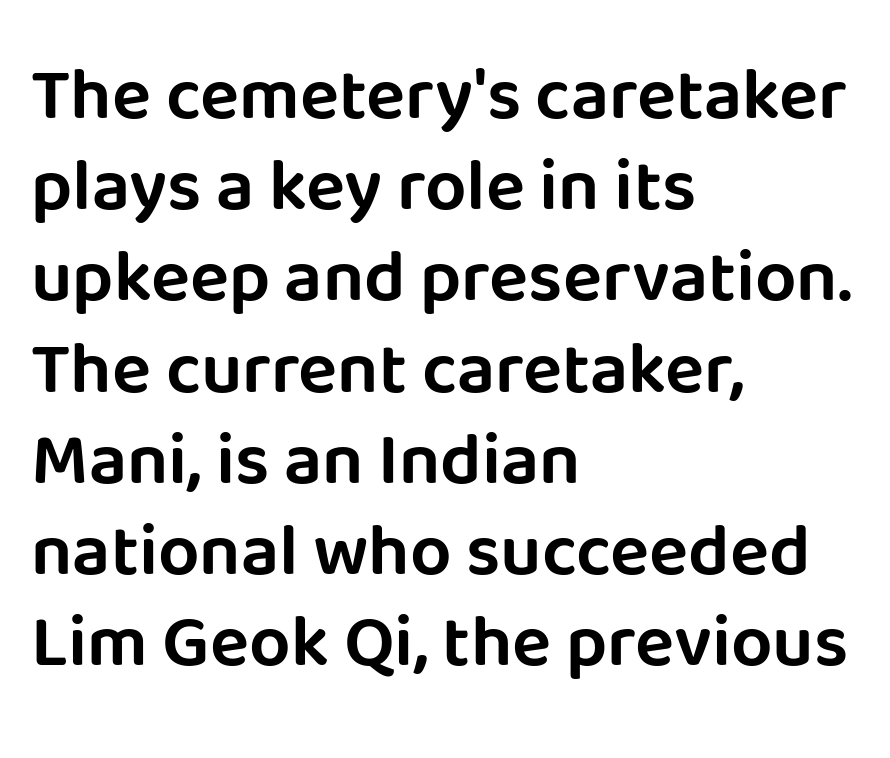
The image shows 73 px sans-serif type, upright; set left-aligned, normal line spacing (1.25x), normal letter spacing, not underlined; low stroke contrast and a large x-height.
